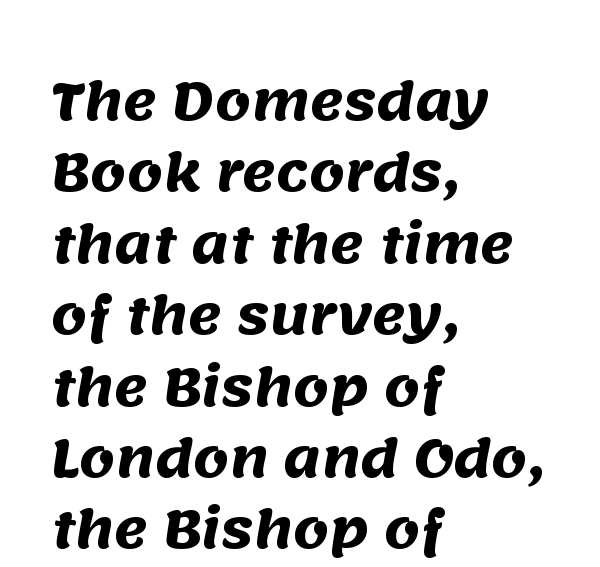
{"serif": "no", "bold": "yes", "weight": "heavy", "width": "normal", "stroke_contrast": "medium", "x_height": "large", "monospaced": "no", "underline": "no", "align": "left", "line_spacing": "normal", "line_spacing_ratio": 1.4, "letter_spacing": "normal", "letter_spacing_em": 0.0, "glyph_px": 51}
